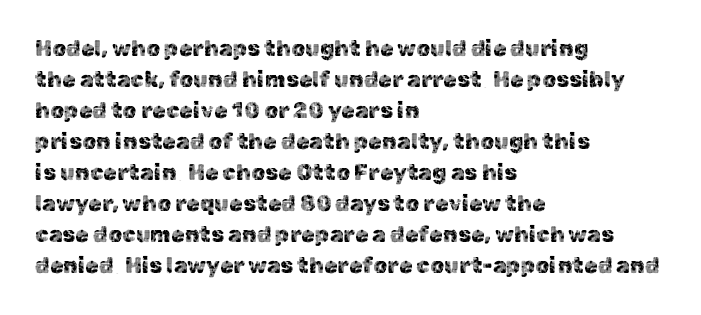
No italicization has been applied; the sample stays upright. The text block is weighted toward the left margin, trailing off unevenly rightward. Each row of text sits above clean, open space. Leading matches the norm, producing a regular column. Nobody touched the tracking dial on this one.
